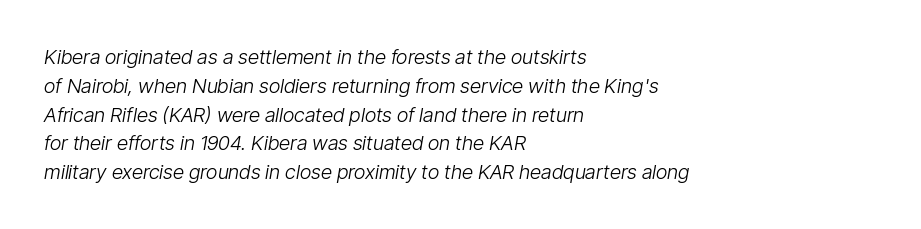
Vertically, the passage feels balanced, rows spaced as you'd expect. The strokes are not fattened; the text isn't bold. The compositor pushed each line to the left boundary. Glyph-to-glyph distance matches everyday printed text.
